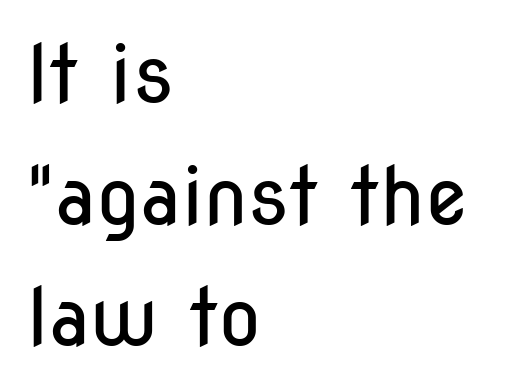
Style check: upright. Leading: standard. Honestly, the letter spacing is just normal — you wouldn't notice it. Words float on clear page, feet unadorned. Unbolded letterforms with no extra heft.
